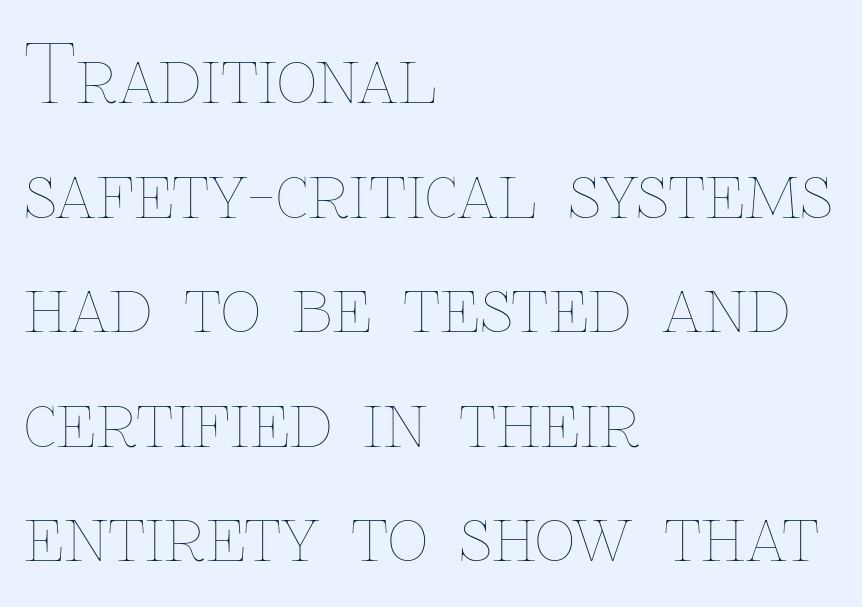
Q: Is the text bold? A: No.
Q: Is the text italic (slanted)? A: No, it is upright.
Q: Is the text underlined? A: No.
Q: How is the paragraph aligned? A: Left-aligned.
Q: Is the spacing between letters normal or unusually wide? A: Normal.
Q: Is the spacing between lines tight, normal or loose? A: Normal.
Q: Width (condensed, normal, or wide)? A: Normal.
Q: Stroke contrast? A: Low.
Q: x-height? A: Medium.
Q: Monospaced? A: No.
